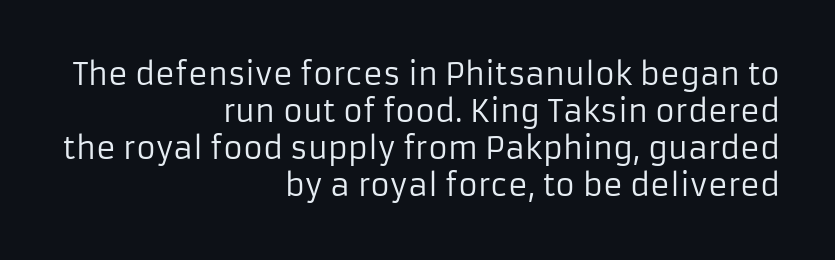
A student would call this right alignment; a typographer would say flush right, rag left. This sample uses a sans-serif face. Weight: in the light-to-regular range. Is this a fixed-width face? No — the glyphs have proportional, varying widths. A typesetter would mark this as roman, not italic.
